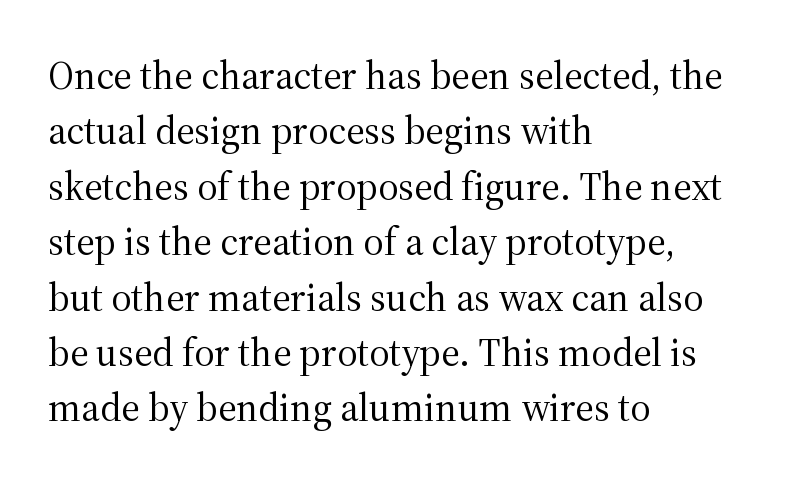
Q: Is the text bold? A: No.
Q: Is the text italic (slanted)? A: No, it is upright.
Q: Is the typeface a serif or a sans-serif typeface? A: Serif.
Q: Is the text underlined? A: No.
Q: How is the paragraph aligned? A: Left-aligned.
Q: Is the spacing between letters normal or unusually wide? A: Normal.
Q: Is the spacing between lines tight, normal or loose? A: Normal.
Q: Width (condensed, normal, or wide)? A: Normal.
Q: Stroke contrast? A: Medium.
Q: x-height? A: Medium.
Q: Monospaced? A: No.
